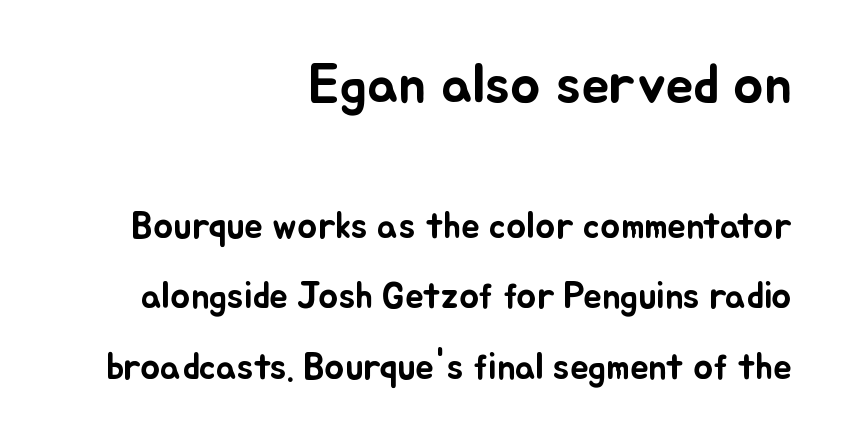
Rendered with straight, roman letterforms. These lines are set flush right with a ragged left edge. A great deal of white space separates one row of letters from the next. Of the two passages, the one on top uses the larger point size. Spacing verdict: proportional, widths tailored to each character. The glyphs are unaccompanied by any horizontal stroke below them.
